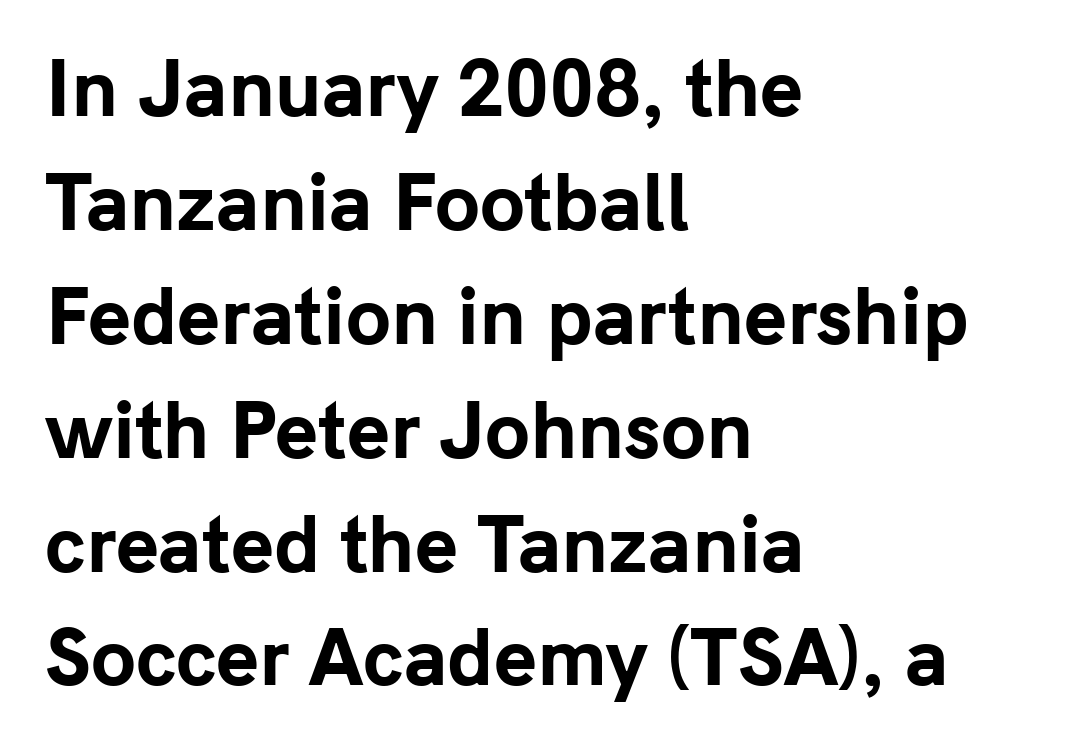
Ordinary non-slanted type is in use. Bare-footed words on every line. Left-aligned paragraph, ragged on the right. Proportional: the letters do not fall into vertical columns. Students, observe: this is what conventionally led text looks like. Short note: letters normally spaced.
